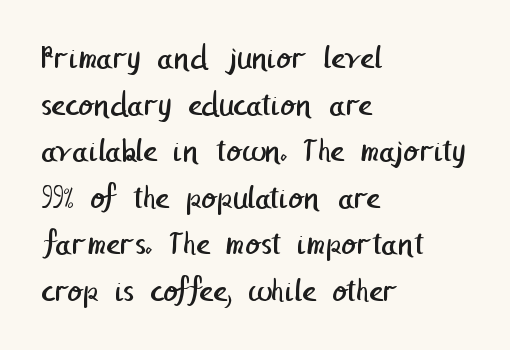
{"serif": "no", "bold": "no", "weight": "regular", "width": "normal", "stroke_contrast": "low", "x_height": "medium", "underline": "no", "align": "left", "line_spacing": "normal", "line_spacing_ratio": 1.37, "letter_spacing": "normal", "letter_spacing_em": 0.0, "glyph_px": 34}
